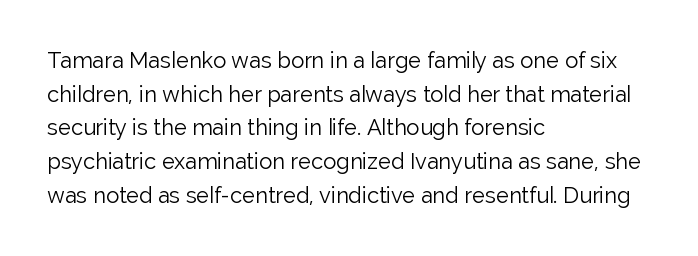
Unbolded letterforms with no extra heft. The letterforms sit shoulder to shoulder at normal distance. Line spacing here is normal. Glance below the letters and you will spot only blank space. Visually the block forms a straight wall on the left and a jagged coastline on the right.
